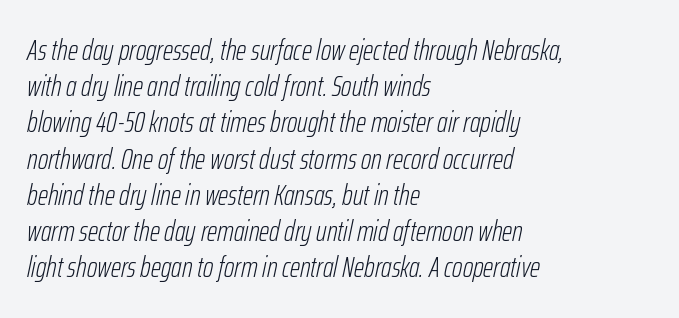
Q: Is the text bold? A: No.
Q: Is the text italic (slanted)? A: Yes, it leans right by about 12 degrees.
Q: Is the text underlined? A: No.
Q: How is the paragraph aligned? A: Left-aligned.
Q: Is the spacing between letters normal or unusually wide? A: Normal.
Q: Is the spacing between lines tight, normal or loose? A: Normal.
Q: Width (condensed, normal, or wide)? A: Condensed.
Q: Stroke contrast? A: Low.
Q: x-height? A: Medium.
Q: Monospaced? A: No.
